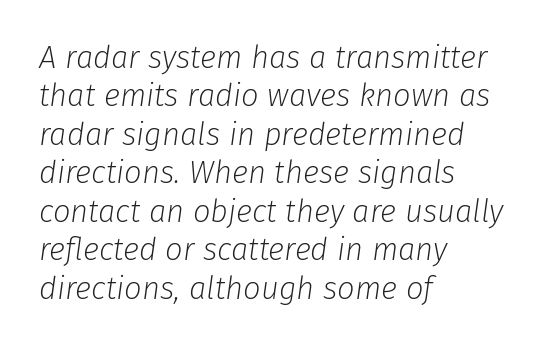
Q: Is the text bold? A: No.
Q: Is the text italic (slanted)? A: Yes, it leans right by about 8 degrees.
Q: Is the text underlined? A: No.
Q: How is the paragraph aligned? A: Left-aligned.
Q: Is the spacing between letters normal or unusually wide? A: Normal.
Q: Width (condensed, normal, or wide)? A: Normal.
Q: Stroke contrast? A: Low.
Q: x-height? A: Medium.
Q: Monospaced? A: No.
